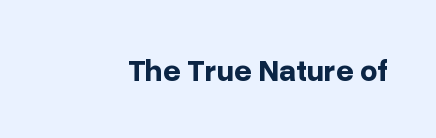
The image shows 31 px bold sans-serif type, upright; set normal letter spacing, not underlined; low stroke contrast and a medium x-height.
